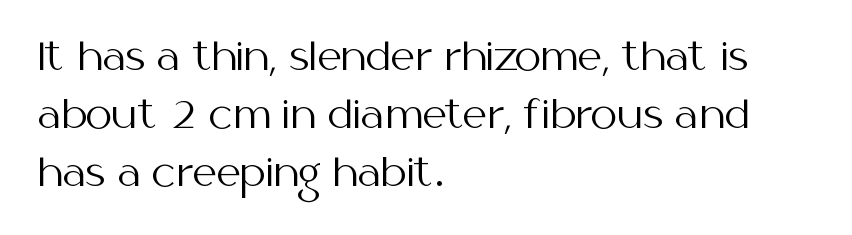
Standard letterfit; no display-style spreading of the glyphs. The characters are drawn with everyday or finer stroke widths. Proportional: the letters do not fall into vertical columns. These lines were composed using upright roman letters. Font category for this specimen: sans-serif.
